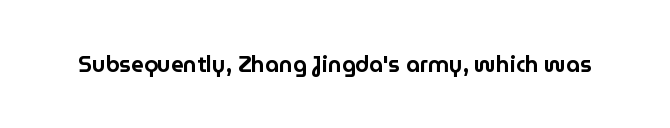
Tall strokes in this sample are plumb rather than angled. Short note: letters normally spaced. Lines of text with bare space underneath.
